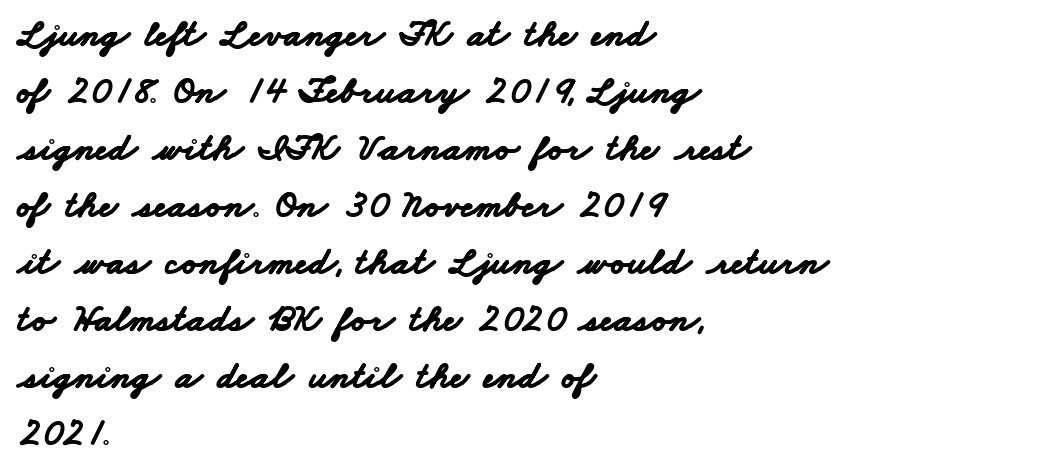
{"serif": "no", "bold": "yes", "weight": "bold", "width": "wide", "stroke_contrast": "low", "x_height": "small", "monospaced": "no", "underline": "no", "align": "left", "line_spacing": "normal", "line_spacing_ratio": 1.46, "letter_spacing": "normal", "letter_spacing_em": 0.0, "glyph_px": 39}
